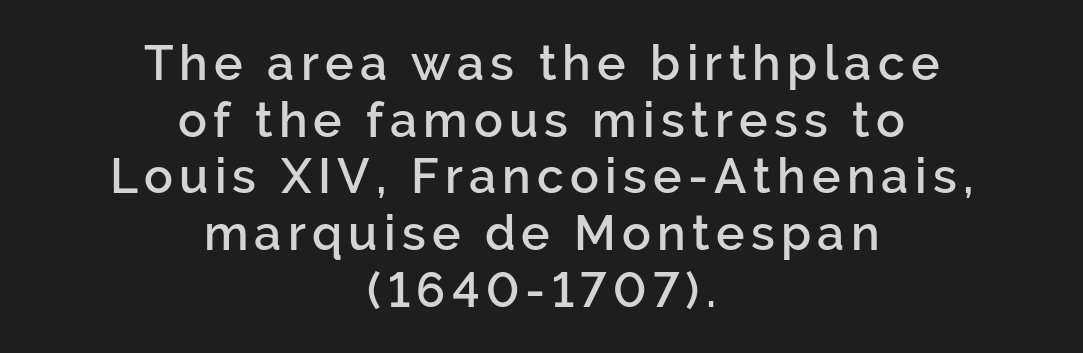
The compositor balanced each line on the midline. Decoration check: the copy has no underline. Note: no serifs on the glyphs. Typesetter's note: demi weight, one step under bold.
